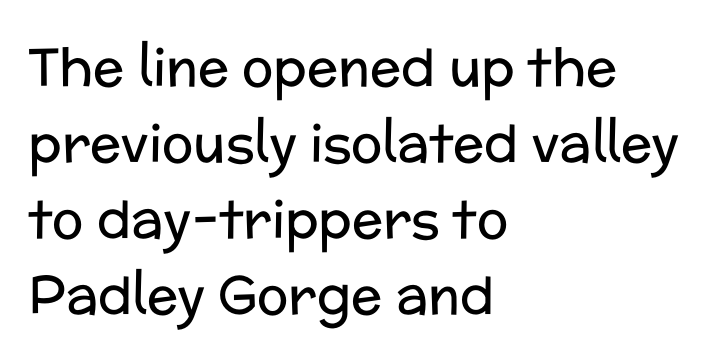
This sample is left-justified, so line endings fall wherever the words run out. When letters stand straight like this, we call the style roman or upright. Baseline-to-baseline distance is the conventional proportion of letter height. Stroke mass is kept to a normal reading level or below.
